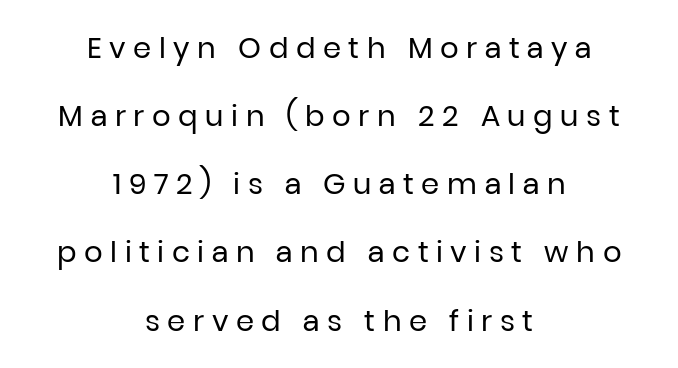
The image shows 29 px regular-weight sans-serif type, upright; set centered, loose line spacing (2.35x), unusually wide letter spacing (+0.26 em), not underlined; low stroke contrast and a medium x-height.
